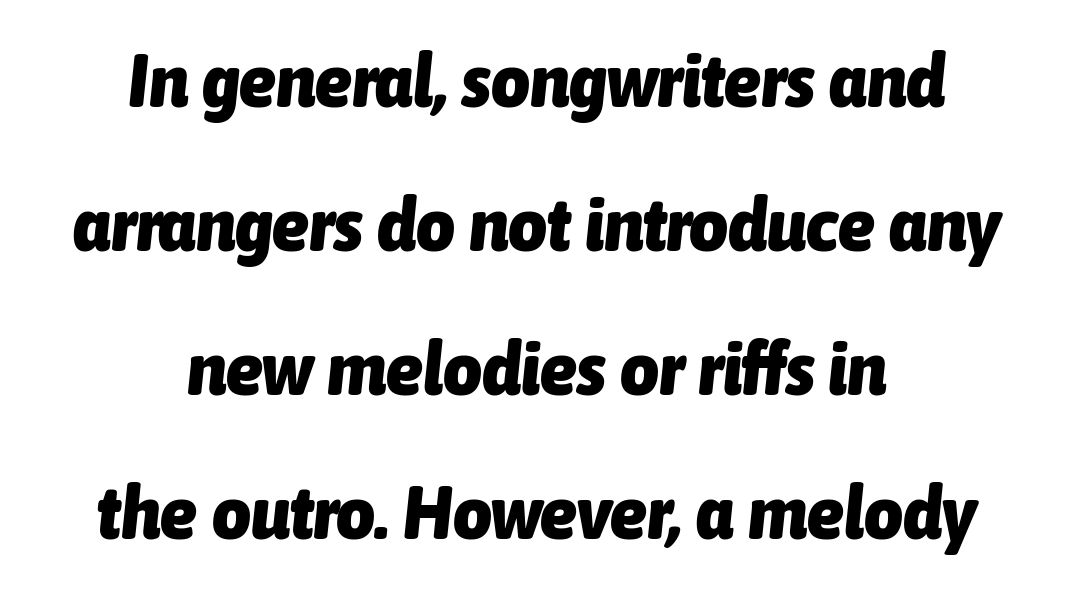
Q: Is the text bold? A: Yes.
Q: Is the text italic (slanted)? A: Yes, it leans right by about 6 degrees.
Q: Is the text underlined? A: No.
Q: How is the paragraph aligned? A: Centered.
Q: Is the spacing between letters normal or unusually wide? A: Normal.
Q: Is the spacing between lines tight, normal or loose? A: Loose.
Q: Width (condensed, normal, or wide)? A: Condensed.
Q: Stroke contrast? A: Low.
Q: x-height? A: Medium.
Q: Monospaced? A: No.
